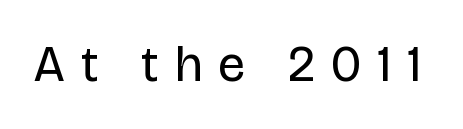
The image shows 50 px regular-weight sans-serif type, upright; set unusually wide letter spacing (+0.32 em), not underlined; low stroke contrast and a large x-height.
